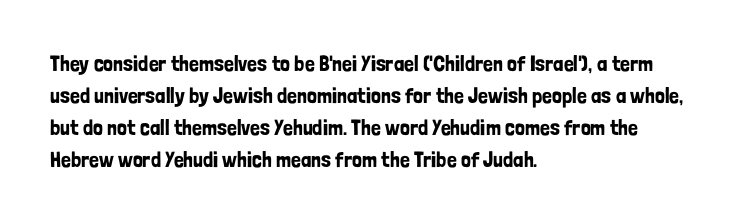
{"italic": "no", "underline": "no", "align": "left", "line_spacing": "normal", "line_spacing_ratio": 1.46, "letter_spacing": "normal", "letter_spacing_em": 0.0, "glyph_px": 22}
